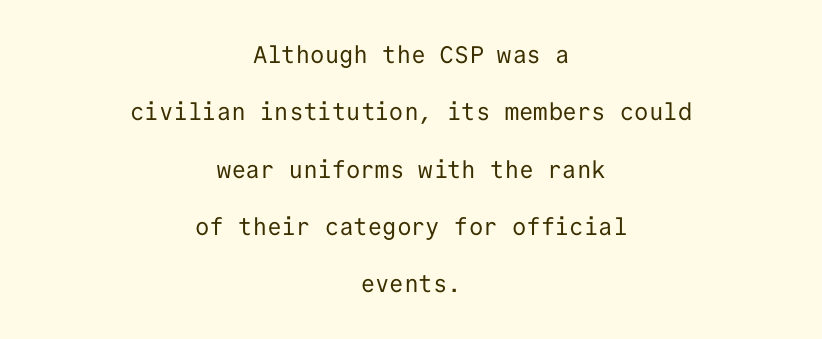
{"italic": "no", "bold": "no", "underline": "no", "align": "center", "line_spacing": "loose", "line_spacing_ratio": 2.39, "letter_spacing": "normal", "letter_spacing_em": 0.0, "glyph_px": 24}
